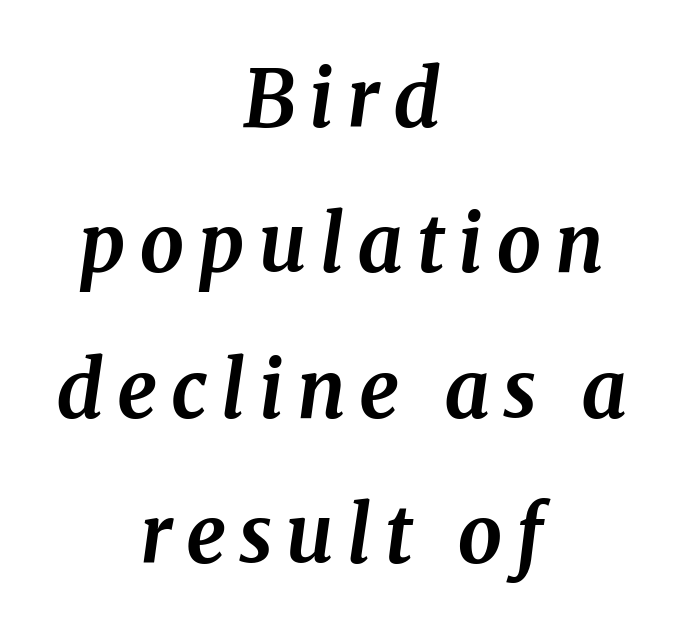
The image shows 79 px bold serif type, italic (leaning right); set centered, line spacing 1.84x, not underlined; medium stroke contrast and a medium x-height.
